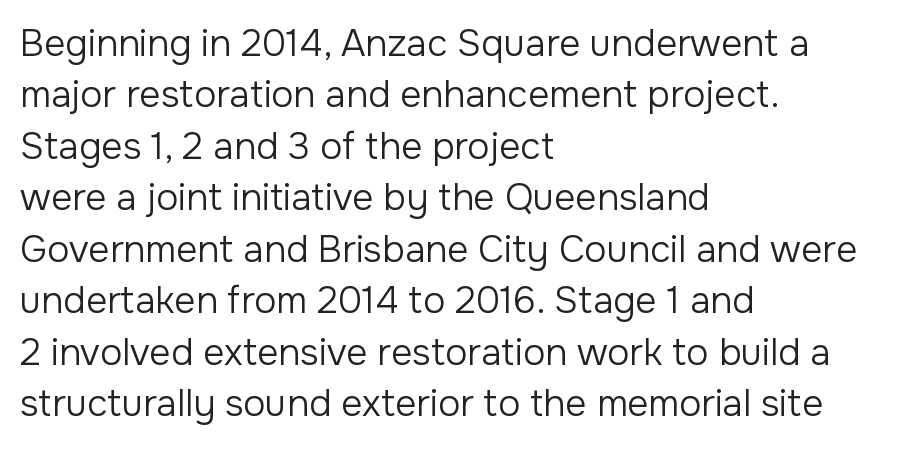
The image shows 37 px regular-weight sans-serif type, upright; set left-aligned, normal line spacing (1.39x), normal letter spacing, not underlined; low stroke contrast and a medium x-height.
